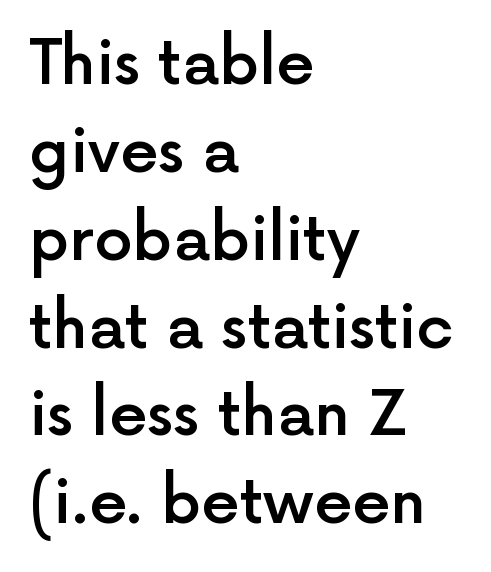
The image shows 61 px semibold sans-serif type, upright; set left-aligned, normal line spacing (1.44x), normal letter spacing, not underlined; a medium x-height.
